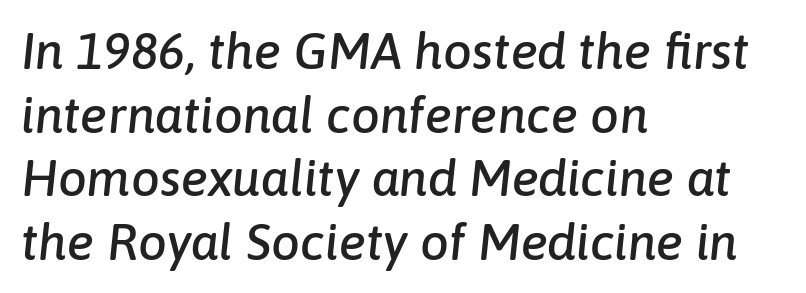
{"italic": "yes", "lean": "right", "slant_degrees": 6, "width": "normal", "stroke_contrast": "low", "x_height": "medium", "monospaced": "no", "underline": "no", "align": "left", "line_spacing": "normal", "line_spacing_ratio": 1.25, "letter_spacing": "normal", "letter_spacing_em": 0.0, "glyph_px": 51}
